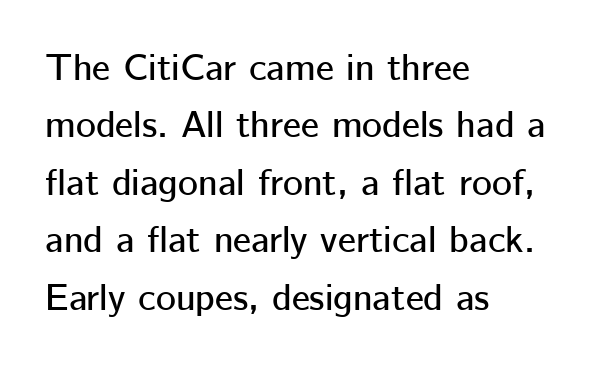
The designer went with a sans here, leaving each stem footless. If you drew a line through each stem, it would be perfectly vertical. Does extra space separate the letters? No, they use regular spacing. Leftover space on each line is placed entirely after the last word. The block of text has a typical density, with ordinary space between rows.
